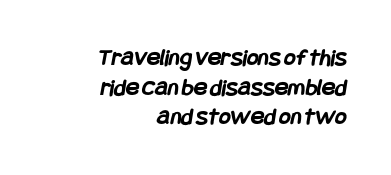
{"bold": "yes", "underline": "no", "align": "right", "line_spacing_ratio": 1.19, "letter_spacing": "normal", "letter_spacing_em": 0.0, "glyph_px": 25}
